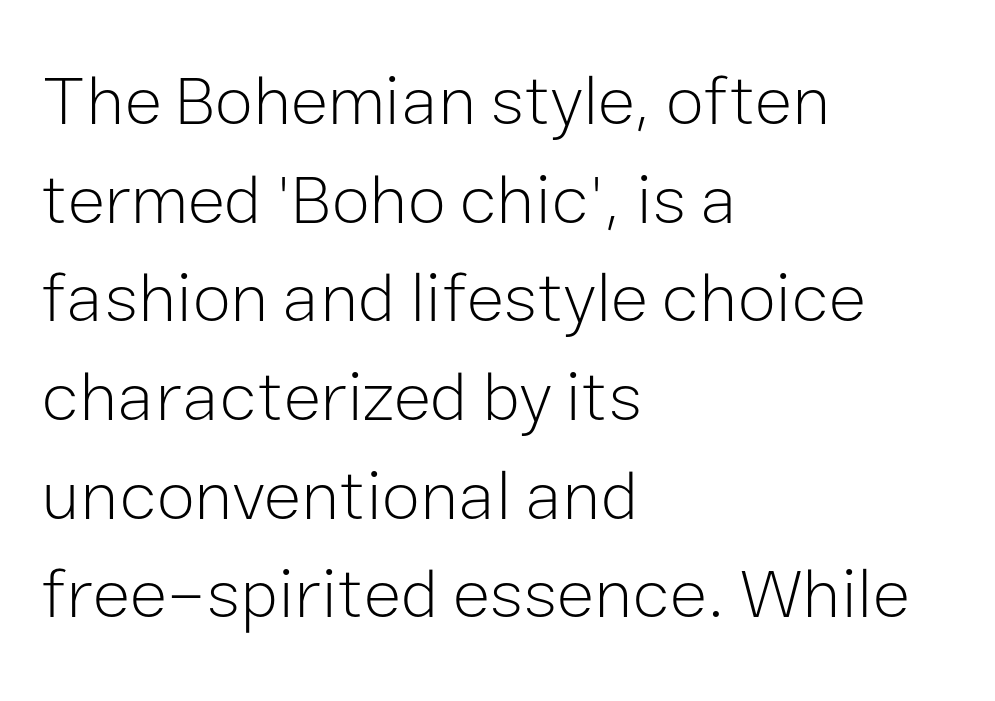
Q: Is the text bold? A: No.
Q: Is the text italic (slanted)? A: No, it is upright.
Q: Is the typeface a serif or a sans-serif typeface? A: Sans-serif.
Q: Is the text underlined? A: No.
Q: How is the paragraph aligned? A: Left-aligned.
Q: Is the spacing between letters normal or unusually wide? A: Normal.
Q: Is the spacing between lines tight, normal or loose? A: Normal.
Q: Width (condensed, normal, or wide)? A: Normal.
Q: Stroke contrast? A: Low.
Q: x-height? A: Medium.
Q: Monospaced? A: No.
